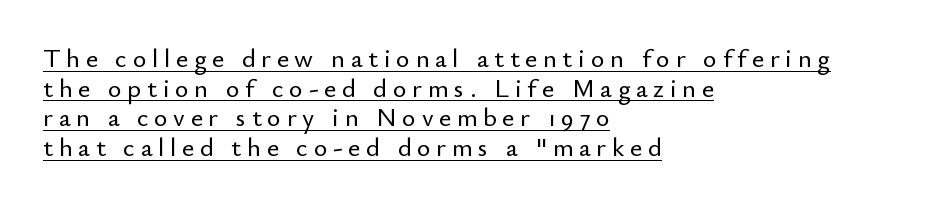
{"italic": "no", "underline": "yes", "align": "left", "line_spacing": "tight", "line_spacing_ratio": 1.14, "letter_spacing": "wide", "letter_spacing_em": 0.22, "glyph_px": 26}
